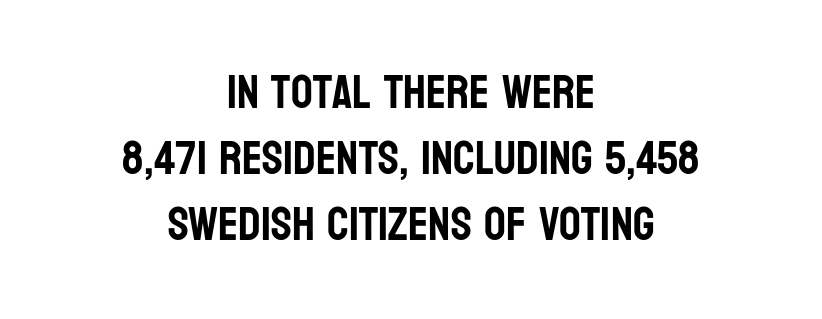
Q: Is the text italic (slanted)? A: No, it is upright.
Q: Is the typeface a serif or a sans-serif typeface? A: Sans-serif.
Q: Is the text underlined? A: No.
Q: How is the paragraph aligned? A: Centered.
Q: Is the spacing between letters normal or unusually wide? A: Normal.
Q: Is the spacing between lines tight, normal or loose? A: Normal.
Q: Width (condensed, normal, or wide)? A: Condensed.
Q: Stroke contrast? A: Low.
Q: x-height? A: Large.
Q: Monospaced? A: No.
